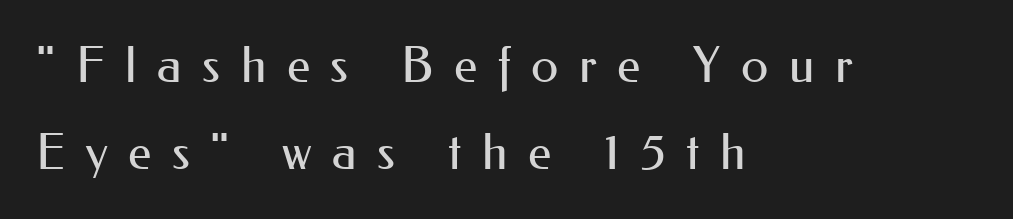
The face used here is proportionally spaced, like ordinary book or web type. The rendering inserts visible extra space after every character. Is the type heavy? It reads as light-to-regular instead. The words here are not underlined. When letters stand straight like this, we call the style roman or upright. The passage is arranged the way most books set body copy — flush left.
